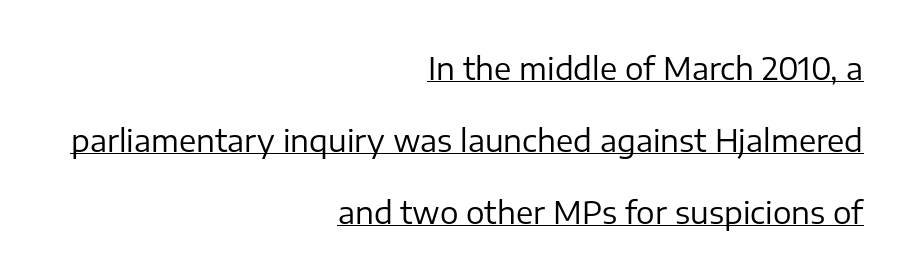
Q: Is the text bold? A: No.
Q: Is the text italic (slanted)? A: No, it is upright.
Q: Is the typeface a serif or a sans-serif typeface? A: Sans-serif.
Q: Is the text underlined? A: Yes.
Q: How is the paragraph aligned? A: Right-aligned.
Q: Is the spacing between letters normal or unusually wide? A: Normal.
Q: Is the spacing between lines tight, normal or loose? A: Loose.
Q: Width (condensed, normal, or wide)? A: Normal.
Q: Stroke contrast? A: Low.
Q: x-height? A: Medium.
Q: Monospaced? A: No.
